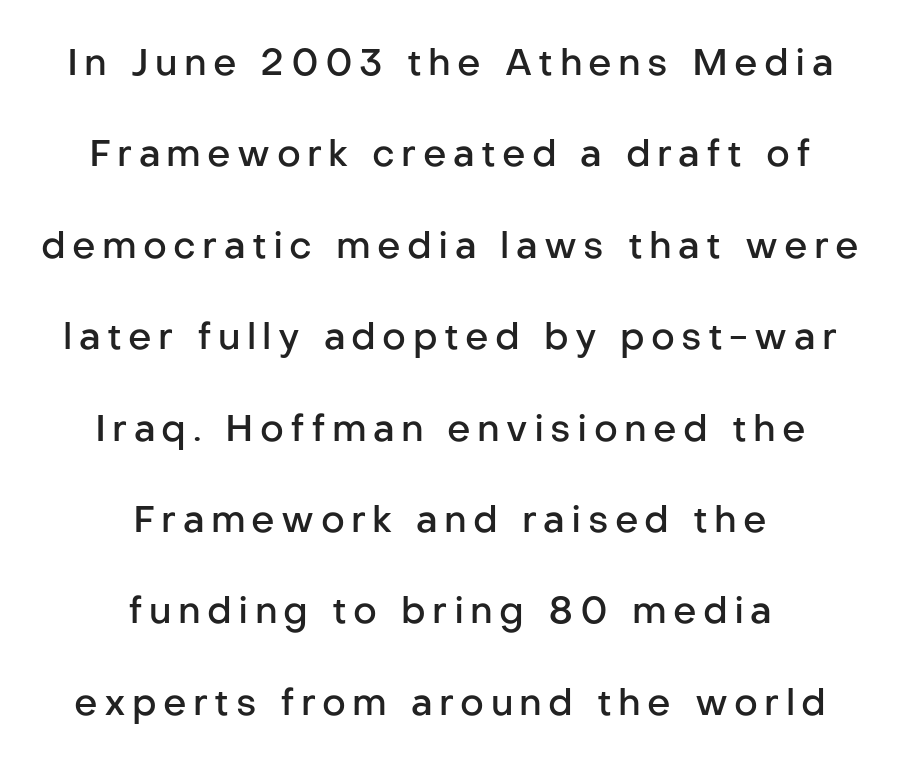
The image shows 37 px semibold sans-serif type, upright; set centered, loose line spacing (2.47x), not underlined; low stroke contrast and a medium x-height.
